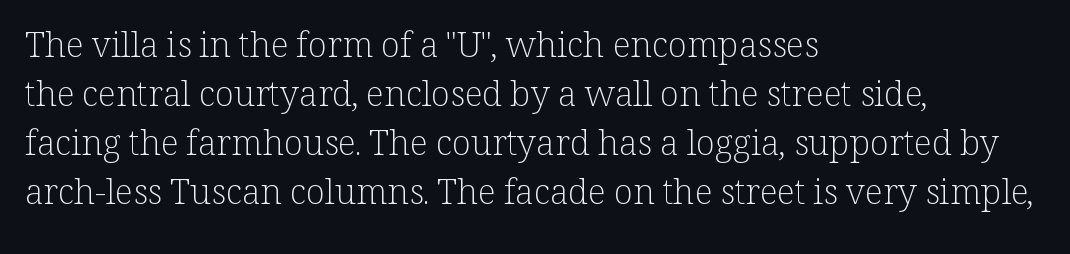
Honestly, there is no underline to notice here at all. Characters remain perfectly vertical along every line. The weight would be labelled regular, book, light, or lighter still. Serifs: yes, visible at the terminals of the letterforms. Alignment: flush left.
